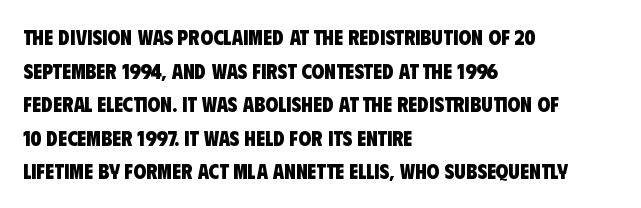
{"bold": "yes", "underline": "no", "align": "left", "line_spacing": "normal", "line_spacing_ratio": 1.6, "letter_spacing": "normal", "letter_spacing_em": 0.0, "glyph_px": 21}
